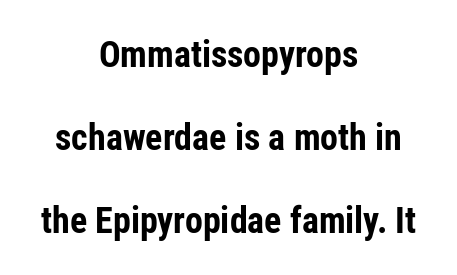
The space beneath each line is pristine and unruled. This is the regular roman posture of the typeface. Look at the tracking — it's just the regular setting, nothing added. Look at the bottom of the vertical strokes: they stop flat, with no serifs. Honestly, the rows look like they've been pulled way apart.
